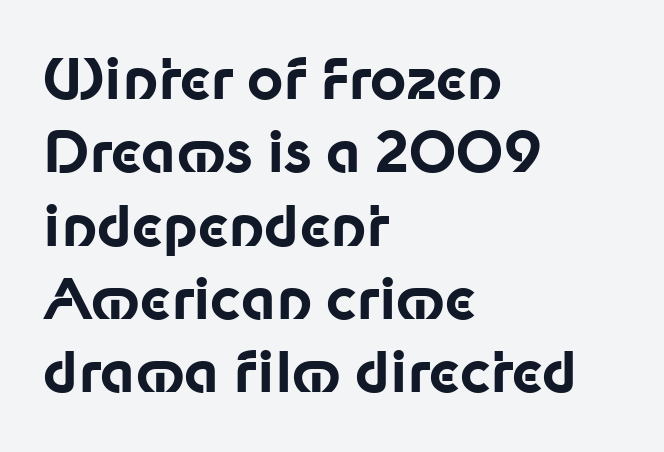
{"serif": "no", "italic": "no", "bold": "yes", "weight": "bold", "width": "normal", "stroke_contrast": "low", "x_height": "medium", "monospaced": "no", "underline": "no", "align": "left", "line_spacing": "normal", "line_spacing_ratio": 1.31, "letter_spacing": "normal", "letter_spacing_em": 0.0, "glyph_px": 56}
